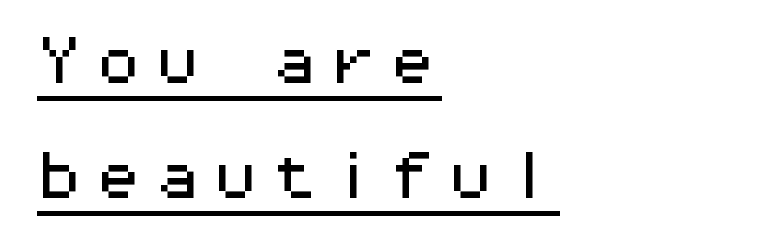
The image shows 52 px wide sans-serif type, upright, monospaced; set left-aligned, loose line spacing (2.22x), underlined; medium stroke contrast and a medium x-height.
